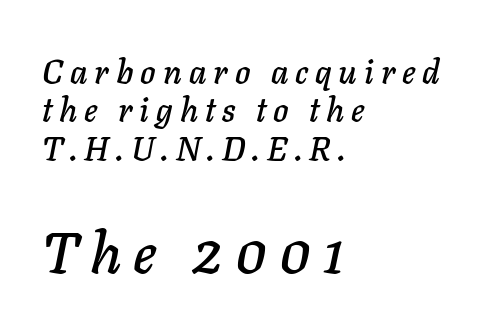
Q: Is the text italic (slanted)? A: Yes, it leans right by about 11 degrees.
Q: Is the text underlined? A: No.
Q: How is the paragraph aligned? A: Left-aligned.
Q: Is the spacing between letters normal or unusually wide? A: Unusually wide.
Q: Which block of text is set in a larger size, the first (top) or the second (bottom)? A: The second (bottom) one.
Q: Width (condensed, normal, or wide)? A: Normal.
Q: Stroke contrast? A: Low.
Q: x-height? A: Medium.
Q: Monospaced? A: No.
